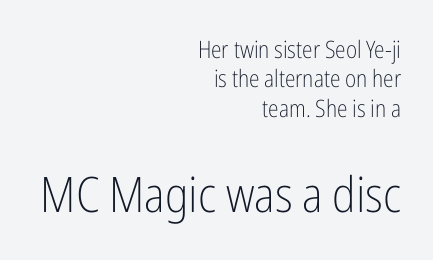
{"serif": "no", "italic": "no", "bold": "no", "weight": "light", "width": "condensed", "stroke_contrast": "low", "x_height": "medium", "monospaced": "no", "underline": "no", "align": "right", "line_spacing_ratio": 1.22, "letter_spacing": "normal", "letter_spacing_em": 0.0, "larger_block": "second", "size_ratio": 2.04, "glyph_px": 49}
